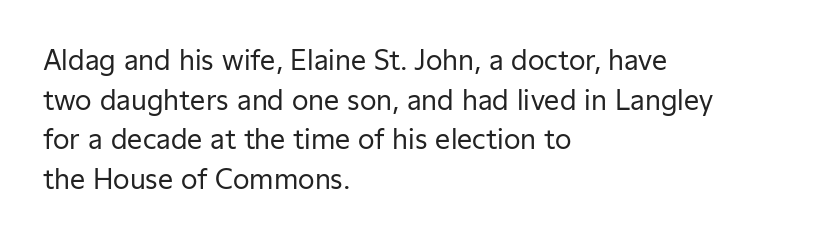
Q: Is the text bold? A: No.
Q: Is the text italic (slanted)? A: No, it is upright.
Q: Is the text underlined? A: No.
Q: How is the paragraph aligned? A: Left-aligned.
Q: Is the spacing between letters normal or unusually wide? A: Normal.
Q: Is the spacing between lines tight, normal or loose? A: Normal.
